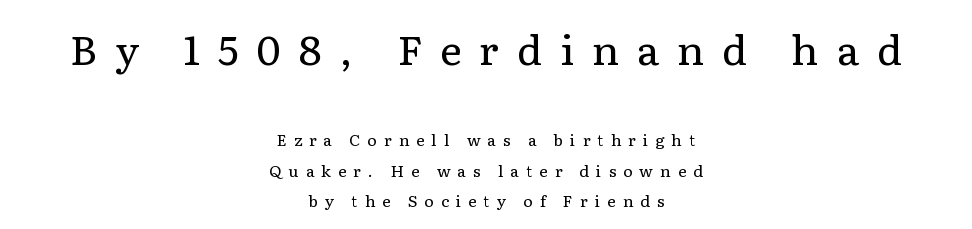
{"serif": "yes", "italic": "no", "bold": "no", "weight": "regular", "width": "normal", "stroke_contrast": "low", "x_height": "medium", "monospaced": "no", "underline": "no", "align": "center", "line_spacing": "loose", "line_spacing_ratio": 1.91, "letter_spacing": "wide", "letter_spacing_em": 0.44, "larger_block": "first", "size_ratio": 2.56, "glyph_px": 41}
